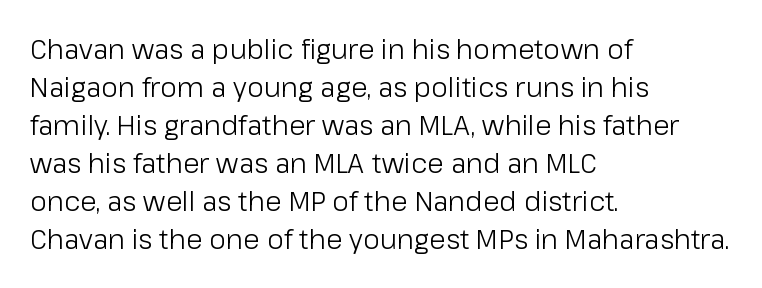
{"italic": "no", "bold": "no", "underline": "no", "align": "left", "line_spacing": "normal", "line_spacing_ratio": 1.41, "letter_spacing": "normal", "letter_spacing_em": 0.0, "glyph_px": 27}
